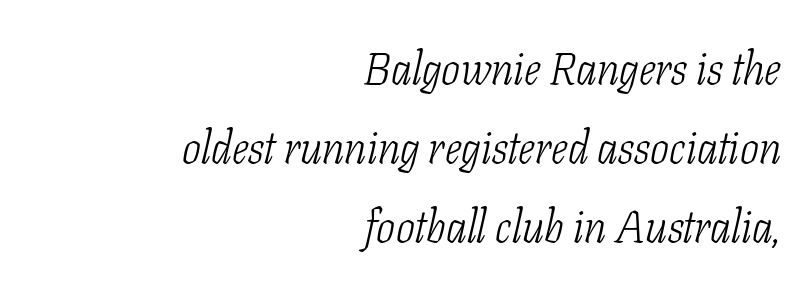
The image shows 45 px light, condensed serif type, italic (leaning right); set right-aligned, line spacing 1.76x, normal letter spacing, not underlined; low stroke contrast and a medium x-height.
